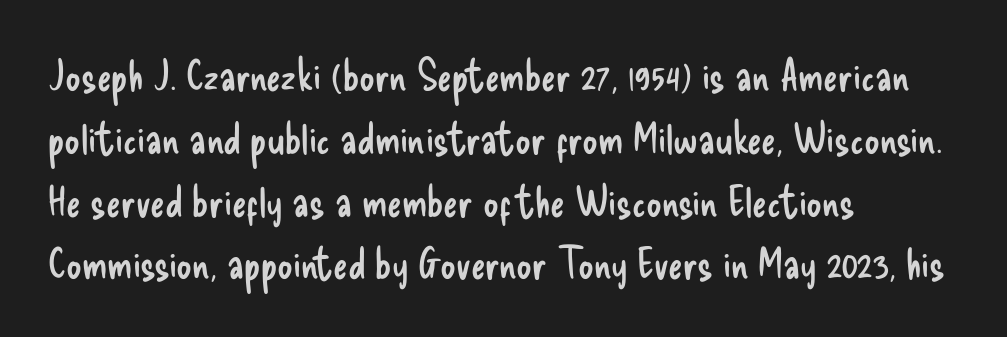
Q: Is the text bold? A: No.
Q: Is the text italic (slanted)? A: No, it is upright.
Q: Is the typeface a serif or a sans-serif typeface? A: Sans-serif.
Q: Is the text underlined? A: No.
Q: How is the paragraph aligned? A: Left-aligned.
Q: Is the spacing between letters normal or unusually wide? A: Normal.
Q: Is the spacing between lines tight, normal or loose? A: Normal.
Q: Width (condensed, normal, or wide)? A: Condensed.
Q: Stroke contrast? A: Low.
Q: x-height? A: Small.
Q: Monospaced? A: No.
